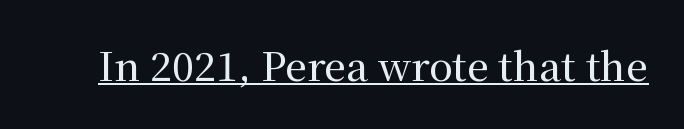
The specimen includes a rule beneath the text block's lines. The lettering stays uniformly vertical, giving the passage a roman look. This sample uses a serif face. The rendering keeps characters at their native spacing.
